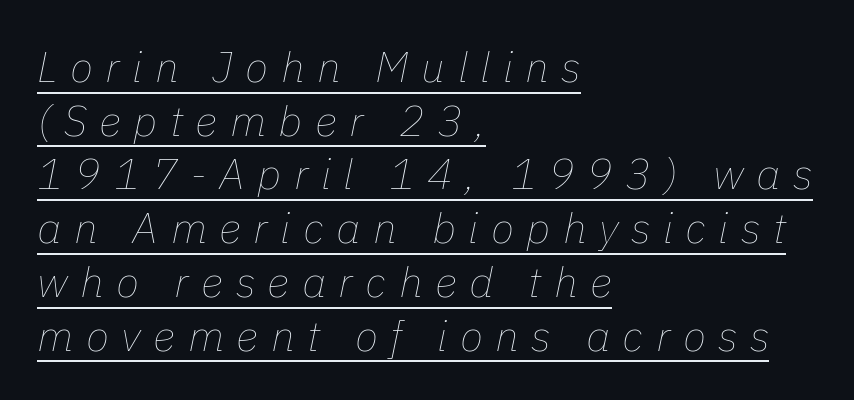
The image shows 43 px thin type, italic (leaning right); set left-aligned, normal line spacing (1.25x), unusually wide letter spacing (+0.29 em), underlined; low stroke contrast and a medium x-height.
